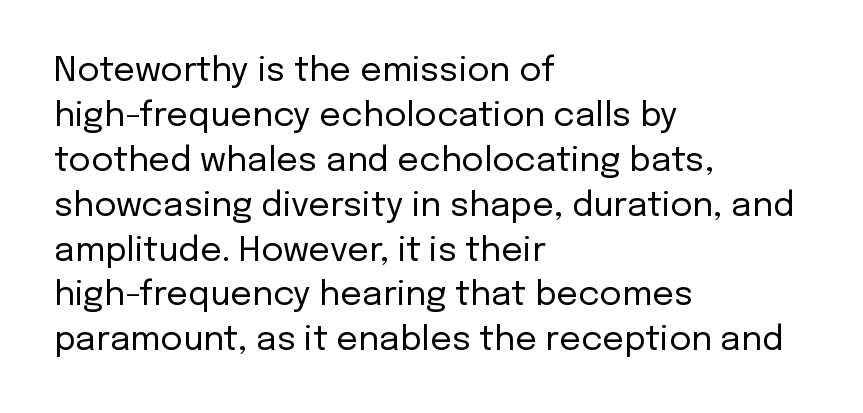
{"serif": "no", "italic": "no", "bold": "no", "weight": "regular", "width": "normal", "stroke_contrast": "low", "x_height": "medium", "monospaced": "no", "underline": "no", "align": "left", "line_spacing": "normal", "line_spacing_ratio": 1.32, "letter_spacing": "normal", "letter_spacing_em": 0.0, "glyph_px": 34}
